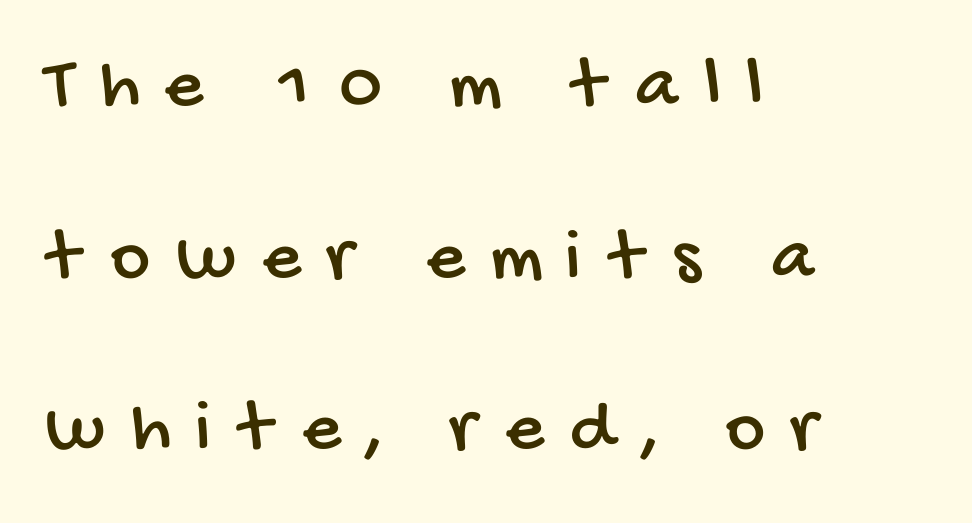
The image shows 75 px condensed sans-serif type; set left-aligned, loose line spacing (2.29x), unusually wide letter spacing (+0.35 em), not underlined; low stroke contrast and a large x-height.
